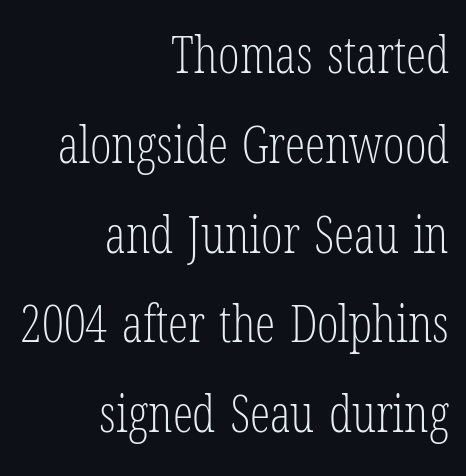
Q: Is the text bold? A: No.
Q: Is the text italic (slanted)? A: No, it is upright.
Q: Is the typeface a serif or a sans-serif typeface? A: Serif.
Q: Is the text underlined? A: No.
Q: How is the paragraph aligned? A: Right-aligned.
Q: Is the spacing between letters normal or unusually wide? A: Normal.
Q: Width (condensed, normal, or wide)? A: Condensed.
Q: Stroke contrast? A: Low.
Q: x-height? A: Medium.
Q: Monospaced? A: No.
